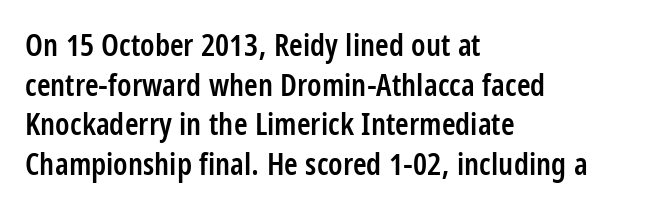
{"serif": "no", "italic": "no", "bold": "semi", "weight": "semibold", "width": "condensed", "stroke_contrast": "low", "x_height": "large", "monospaced": "no", "underline": "no", "align": "left", "line_spacing": "normal", "line_spacing_ratio": 1.28, "letter_spacing": "normal", "letter_spacing_em": 0.0, "glyph_px": 31}
